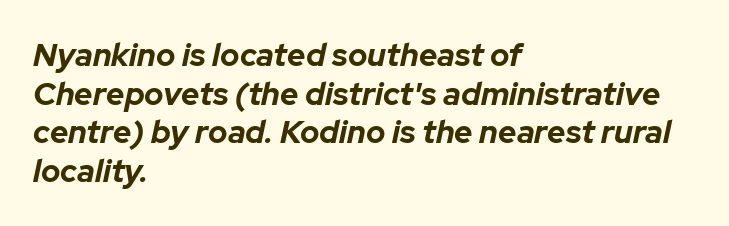
The image shows 32 px bold type, italic (leaning right); set left-aligned, line spacing 1.21x, normal letter spacing, not underlined; low stroke contrast and a medium x-height.
